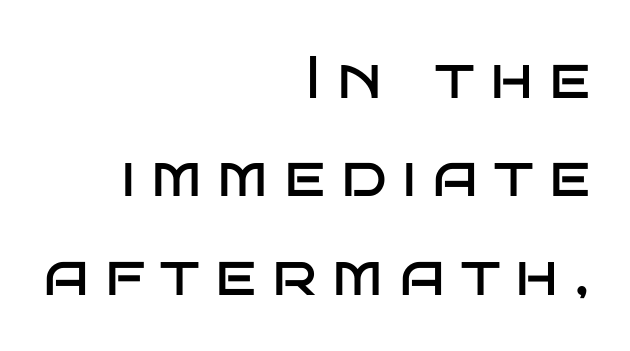
Q: Is the text bold? A: No.
Q: Is the text italic (slanted)? A: No, it is upright.
Q: Is the typeface a serif or a sans-serif typeface? A: Sans-serif.
Q: Is the text underlined? A: No.
Q: How is the paragraph aligned? A: Right-aligned.
Q: Is the spacing between letters normal or unusually wide? A: Unusually wide.
Q: Is the spacing between lines tight, normal or loose? A: Normal.
Q: Width (condensed, normal, or wide)? A: Wide.
Q: Stroke contrast? A: Low.
Q: x-height? A: Large.
Q: Monospaced? A: No.
